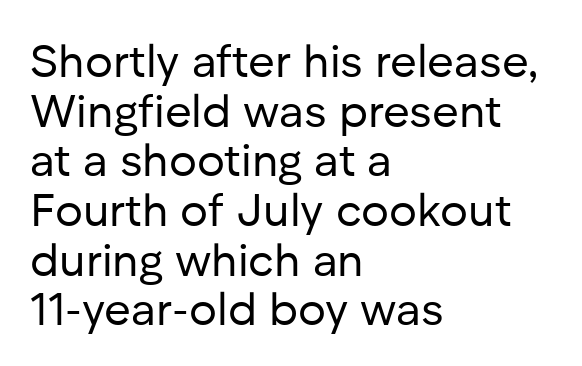
Q: Is the text bold? A: No.
Q: Is the text italic (slanted)? A: No, it is upright.
Q: Is the typeface a serif or a sans-serif typeface? A: Sans-serif.
Q: Is the text underlined? A: No.
Q: How is the paragraph aligned? A: Left-aligned.
Q: Is the spacing between letters normal or unusually wide? A: Normal.
Q: Is the spacing between lines tight, normal or loose? A: Tight.
Q: Width (condensed, normal, or wide)? A: Normal.
Q: Stroke contrast? A: Low.
Q: x-height? A: Medium.
Q: Monospaced? A: No.
